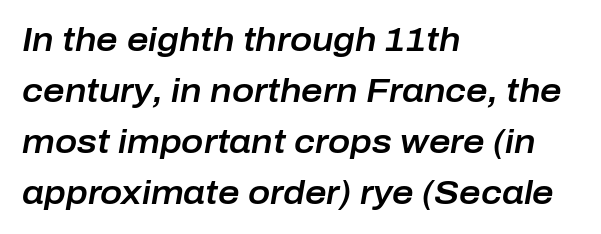
Posture: slanted. The designer left line spacing at the default. Which margin do the lines hug? The left one — the right edge is uneven. Letter spacing: default.
